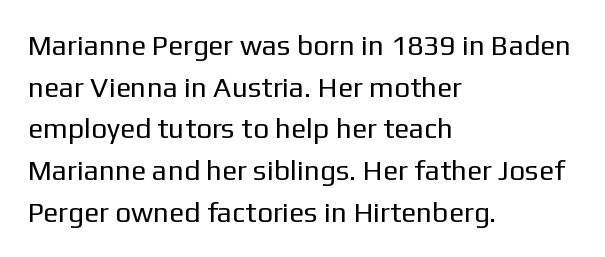
{"serif": "no", "italic": "no", "bold": "no", "weight": "regular", "width": "normal", "stroke_contrast": "low", "x_height": "medium", "monospaced": "no", "underline": "no", "align": "left", "line_spacing": "normal", "line_spacing_ratio": 1.49, "letter_spacing": "normal", "letter_spacing_em": 0.0, "glyph_px": 28}
